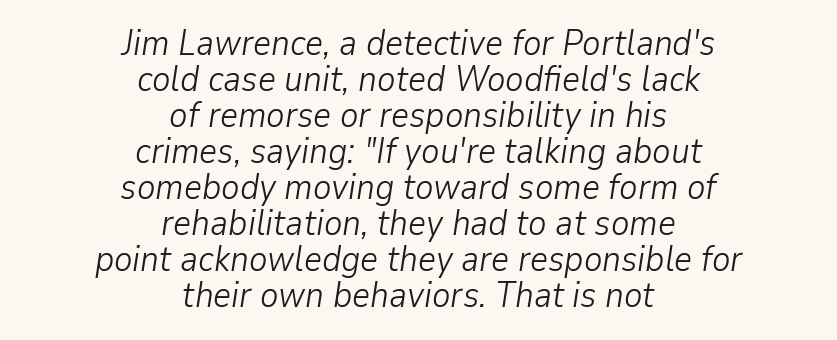
{"italic": "yes", "lean": "right", "slant_degrees": 9, "bold": "no", "weight": "light", "width": "normal", "stroke_contrast": "low", "x_height": "medium", "monospaced": "no", "underline": "no", "align": "center", "line_spacing": "tight", "line_spacing_ratio": 1.03, "letter_spacing": "normal", "letter_spacing_em": 0.0, "glyph_px": 35}
